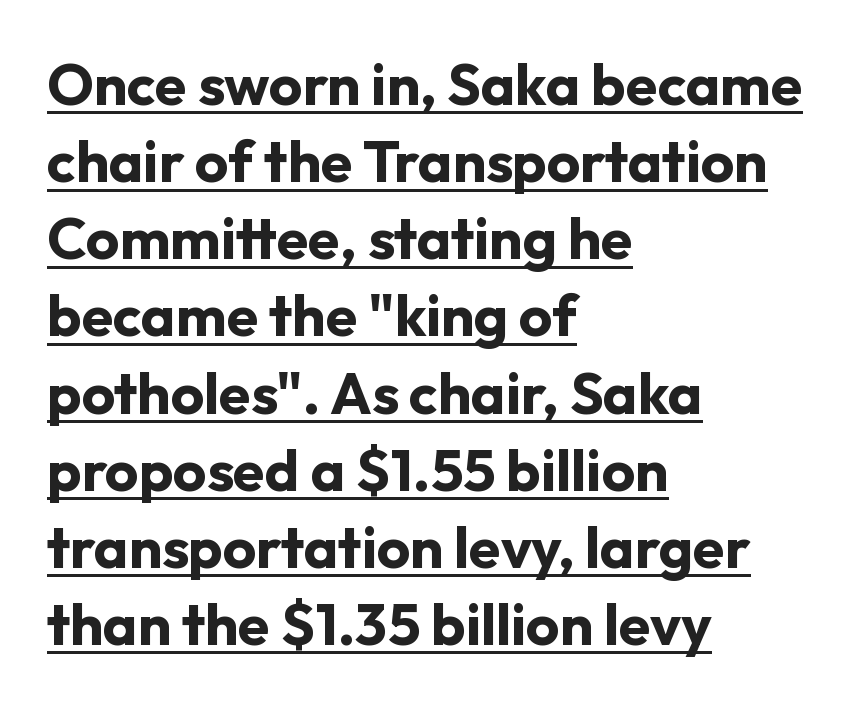
This sample keeps an unexceptional amount of space between lines. Compared with an ordinary text face, these strokes are far heavier — a full bold. The type family on display is of the sans-serif kind. The lines in this sample share a left origin and differ only in where they stop.
